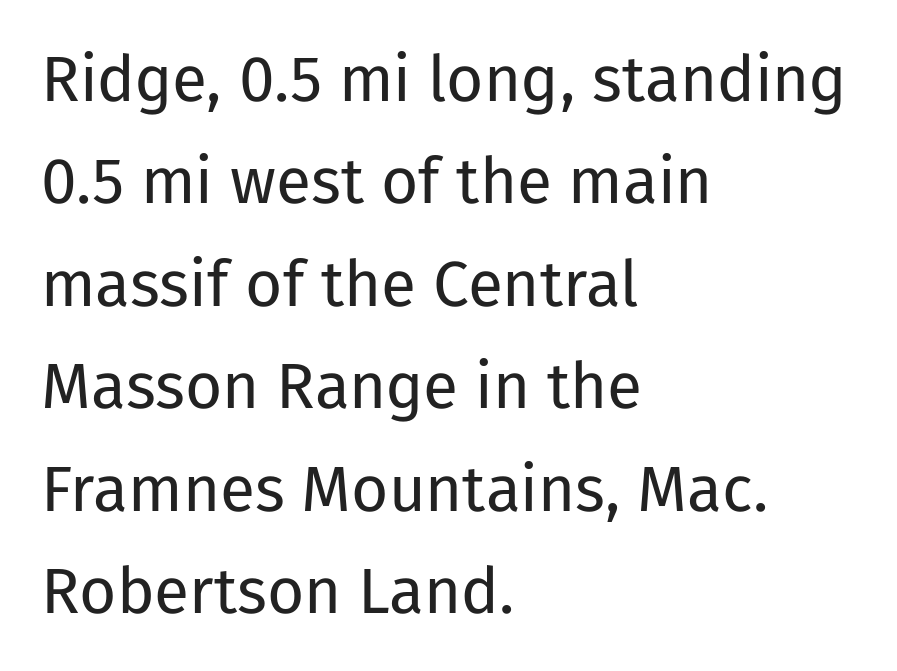
{"serif": "no", "italic": "no", "bold": "no", "weight": "regular", "width": "normal", "stroke_contrast": "low", "x_height": "medium", "monospaced": "no", "underline": "no", "align": "left", "line_spacing": "normal", "line_spacing_ratio": 1.6, "letter_spacing": "normal", "letter_spacing_em": 0.0, "glyph_px": 64}
